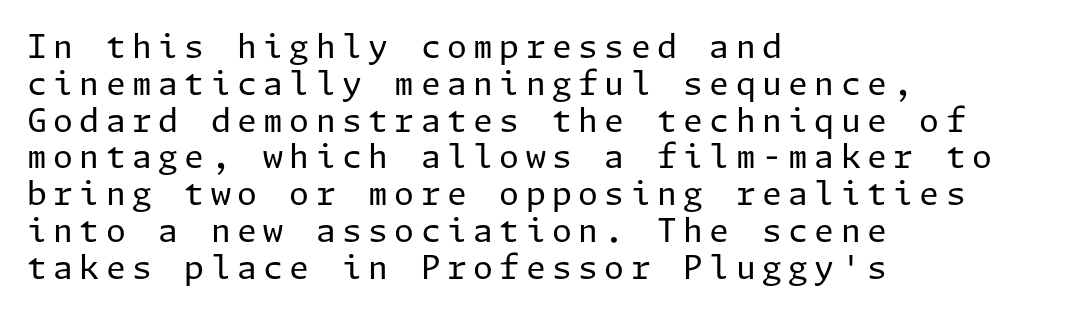
{"serif": "no", "italic": "no", "bold": "no", "weight": "regular", "width": "normal", "stroke_contrast": "low", "x_height": "medium", "underline": "no", "align": "left", "line_spacing": "tight", "line_spacing_ratio": 1.15, "letter_spacing": "wide", "letter_spacing_em": 0.2, "glyph_px": 32}
